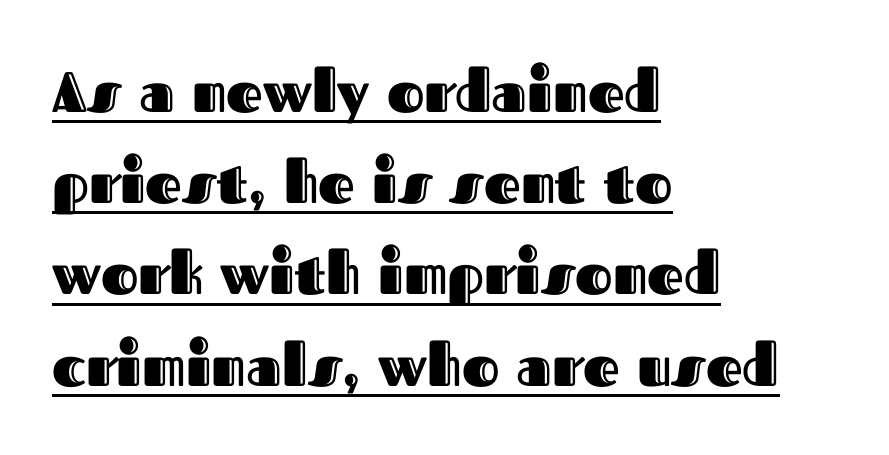
Q: Is the text italic (slanted)? A: No, it is upright.
Q: Is the text underlined? A: Yes.
Q: How is the paragraph aligned? A: Left-aligned.
Q: Is the spacing between letters normal or unusually wide? A: Normal.
Q: Is the spacing between lines tight, normal or loose? A: Normal.
Q: Width (condensed, normal, or wide)? A: Normal.
Q: x-height? A: Medium.
Q: Monospaced? A: No.
